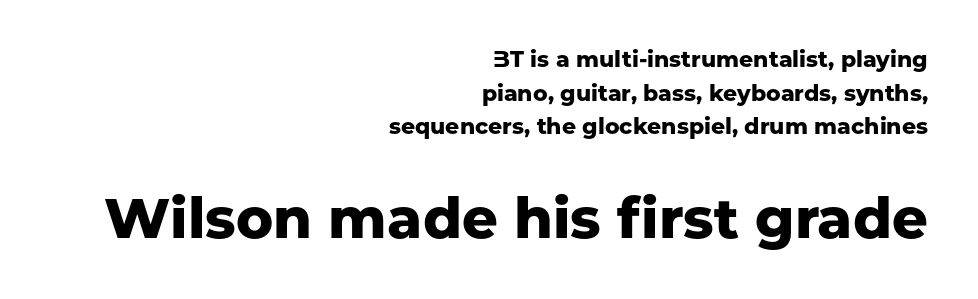
A full-strength bold gives these letters their thick strokes. Looks like regular typesetting: each glyph gets only the width it needs. The area under the type is left untouched. Does the leading feel generous? No, just average. Is the block centered? No — it sits flush against the right margin.
